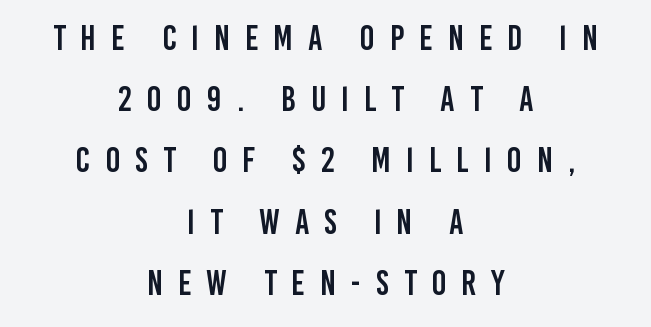
The image shows 35 px condensed sans-serif type, upright; set centered, line spacing 1.75x, unusually wide letter spacing (+0.43 em), not underlined; low stroke contrast and a large x-height.
